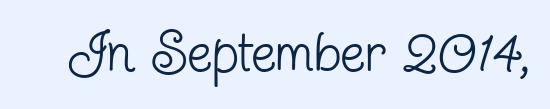
The type is set solid horizontally, with unmodified tracking. To sum up the face: it has serifs. Type without underlining. The characters are drawn with everyday or finer stroke widths. Is there any slant? The stems are plumb.
